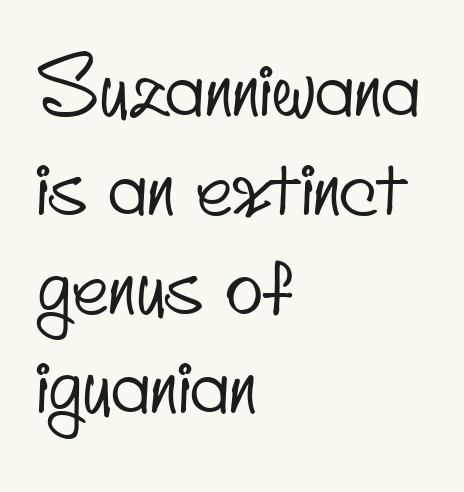
A sans-serif font was chosen for this passage. Each line starts at the same left margin while the right side varies. No extra tracking has been applied to these lines. Descenders hang freely into open space.
